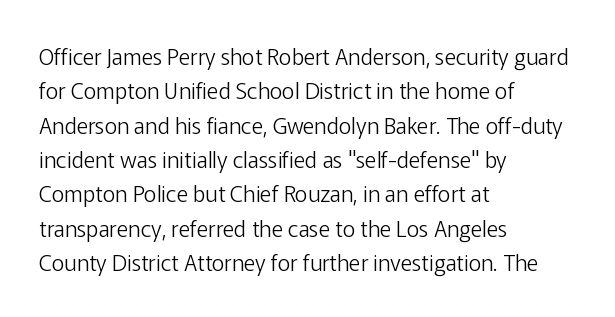
{"italic": "no", "bold": "no", "underline": "no", "align": "left", "line_spacing": "normal", "line_spacing_ratio": 1.56, "letter_spacing": "normal", "letter_spacing_em": 0.0, "glyph_px": 22}
